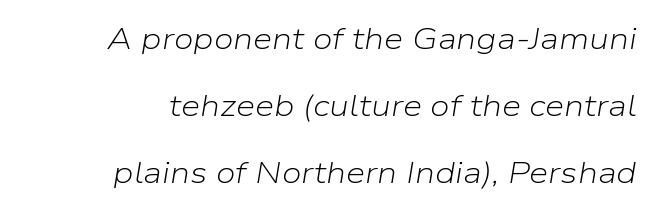
Q: Is the text bold? A: No.
Q: Is the text italic (slanted)? A: Yes, it leans right by about 9 degrees.
Q: Is the text underlined? A: No.
Q: How is the paragraph aligned? A: Right-aligned.
Q: Is the spacing between letters normal or unusually wide? A: Normal.
Q: Is the spacing between lines tight, normal or loose? A: Loose.
Q: Width (condensed, normal, or wide)? A: Normal.
Q: Stroke contrast? A: Low.
Q: x-height? A: Medium.
Q: Monospaced? A: No.
